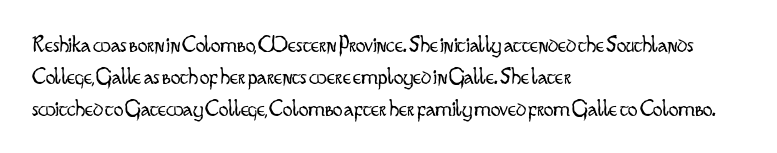
A bare baseline throughout the passage. Does the lettering tilt? It doesn't — this is upright. Leftover space on each line is placed entirely after the last word. Regarding leading, the lines here are spaced in the standard way. Inter-character spacing is left at the font's built-in metrics. Compared with a typical body face, this is equally light or lighter still.
